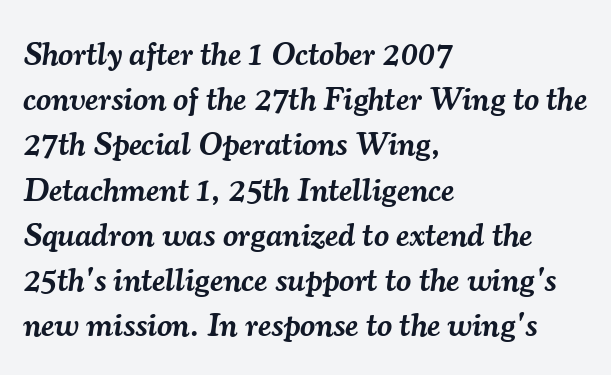
{"serif": "yes", "italic": "yes", "lean": "right", "slant_degrees": 7, "bold": "semi", "weight": "semibold", "width": "normal", "stroke_contrast": "medium", "x_height": "small", "monospaced": "no", "underline": "no", "align": "left", "line_spacing": "normal", "line_spacing_ratio": 1.37, "letter_spacing": "normal", "letter_spacing_em": 0.0, "glyph_px": 33}
